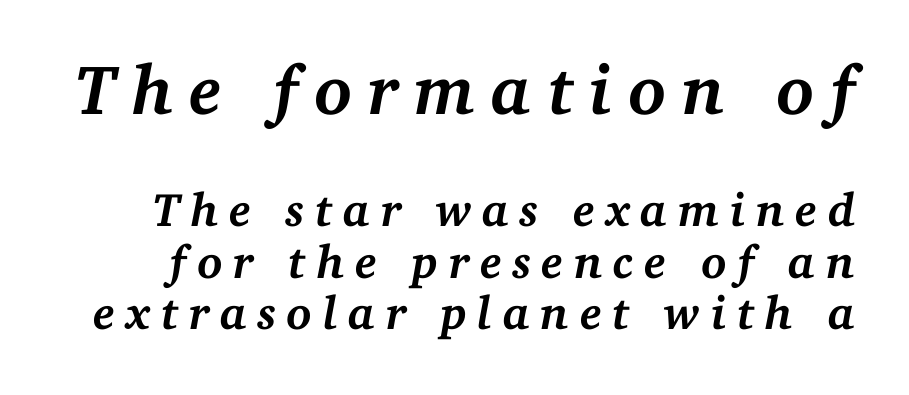
I'd describe the lettering as bold — thick and assertive. Note the varied advance widths — an 'i' is clearly narrower than an 'm'. The space between consecutive lines is stingy. The space beneath each line is pristine and unruled.
